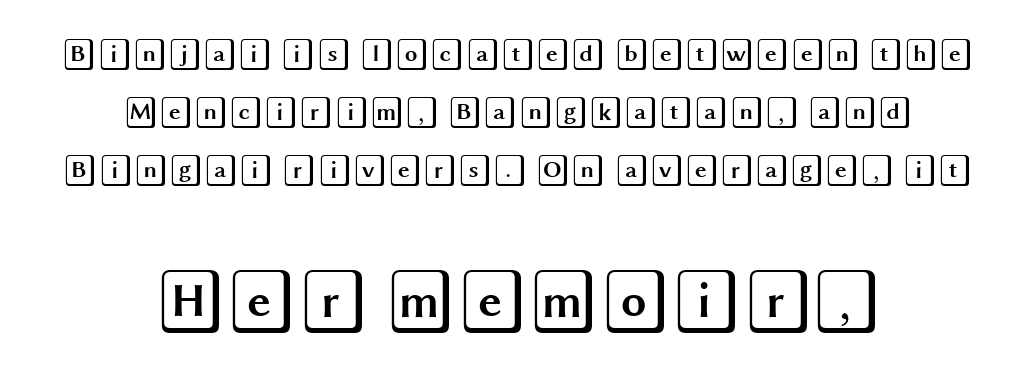
The image shows 65 px wide type, upright; set centered, line spacing 1.81x, normal letter spacing, not underlined; the second (bottom) block is 2.03x larger; a large x-height.
